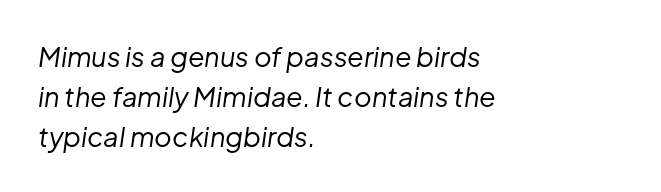
This is not heavy type; no bold has been used. Italic? Definitely — the glyphs are oblique. Inter-character spacing is left at the font's built-in metrics. Left-aligned paragraph, ragged on the right. The leading is moderate, giving the passage an even texture.
